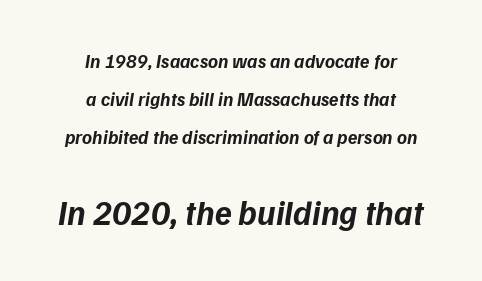
Q: Is the text bold? A: Yes.
Q: Is the typeface a serif or a sans-serif typeface? A: Sans-serif.
Q: Is the text underlined? A: No.
Q: How is the paragraph aligned? A: Centered.
Q: Is the spacing between letters normal or unusually wide? A: Normal.
Q: Is the spacing between lines tight, normal or loose? A: Loose.
Q: Which block of text is set in a larger size, the first (top) or the second (bottom)? A: The second (bottom) one.
Q: Width (condensed, normal, or wide)? A: Normal.
Q: Stroke contrast? A: Low.
Q: x-height? A: Medium.
Q: Monospaced? A: No.
